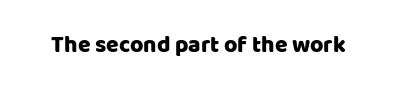
{"italic": "no", "underline": "no", "letter_spacing": "normal", "letter_spacing_em": 0.0, "glyph_px": 23}
